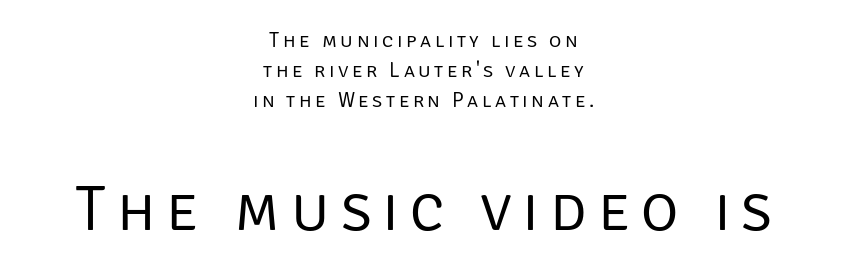
The image shows 64 px regular-weight sans-serif type, upright; set centered, normal line spacing (1.44x), not underlined; the second (bottom) block is 3.05x larger; low stroke contrast and a large x-height.
